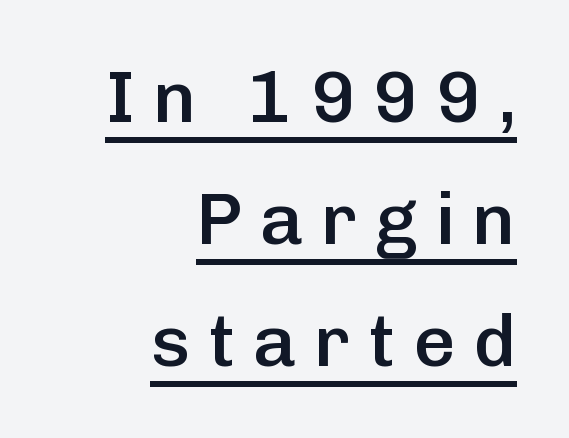
The image shows 73 px semibold sans-serif type, upright; set right-aligned, normal line spacing (1.67x), unusually wide letter spacing (+0.24 em), underlined; low stroke contrast and a medium x-height.
